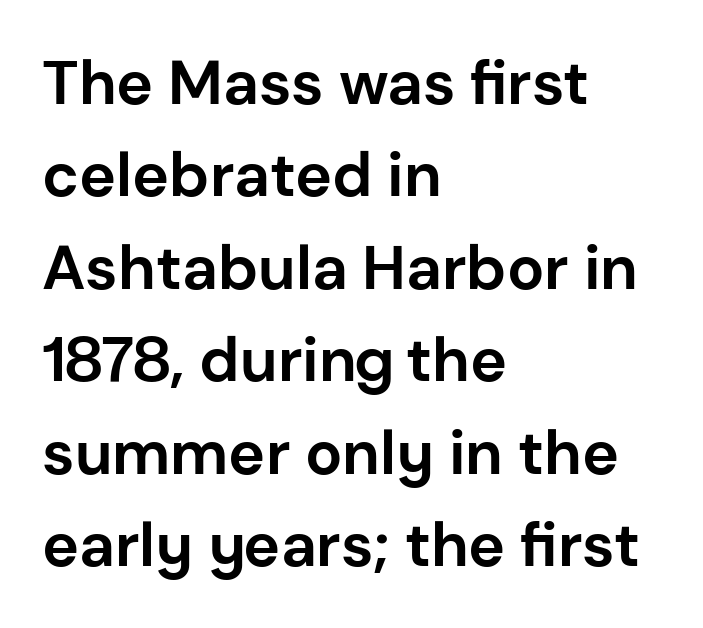
The image shows 62 px bold sans-serif type, upright; set left-aligned, normal line spacing (1.49x), normal letter spacing, not underlined; low stroke contrast and a medium x-height.
